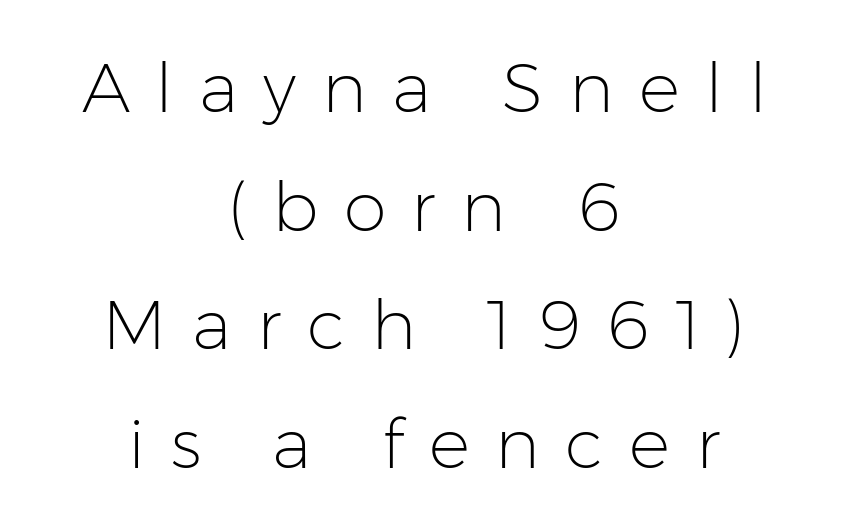
{"serif": "no", "italic": "no", "bold": "no", "weight": "light", "width": "normal", "stroke_contrast": "low", "x_height": "medium", "monospaced": "no", "underline": "no", "align": "center", "line_spacing_ratio": 1.72, "letter_spacing": "wide", "letter_spacing_em": 0.37, "glyph_px": 69}
